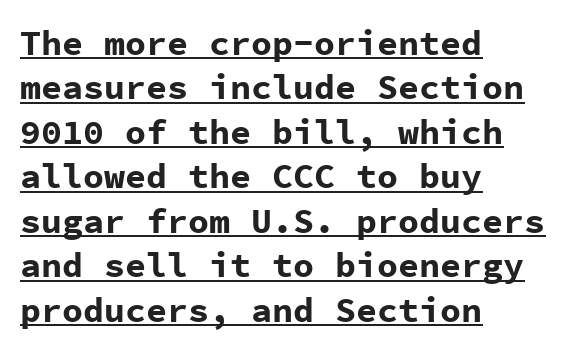
Q: Is the text bold? A: Yes.
Q: Is the text italic (slanted)? A: No, it is upright.
Q: Is the typeface a serif or a sans-serif typeface? A: Sans-serif.
Q: Is the text underlined? A: Yes.
Q: How is the paragraph aligned? A: Left-aligned.
Q: Is the spacing between letters normal or unusually wide? A: Normal.
Q: Is the spacing between lines tight, normal or loose? A: Normal.
Q: Width (condensed, normal, or wide)? A: Normal.
Q: Stroke contrast? A: Low.
Q: x-height? A: Medium.
Q: Monospaced? A: Yes.
